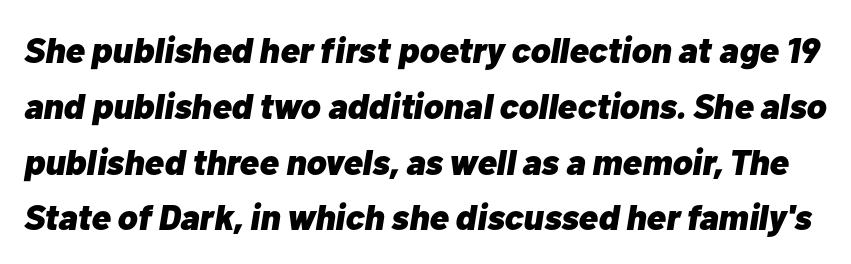
If you drew a line through each stem, it would be angled. A typesetter would call this zero additional tracking. Normally led — the rows are evenly, conventionally spaced. Here the designer chose a conventional face with non-uniform glyph widths. A full-strength bold gives these letters their thick strokes.
